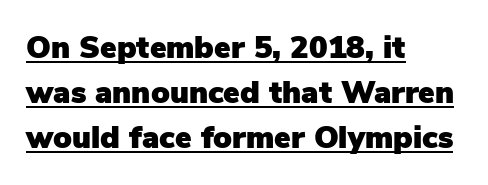
{"serif": "no", "italic": "no", "width": "normal", "stroke_contrast": "low", "x_height": "medium", "monospaced": "no", "underline": "yes", "align": "left", "line_spacing": "normal", "line_spacing_ratio": 1.45, "letter_spacing": "normal", "letter_spacing_em": 0.0, "glyph_px": 31}
